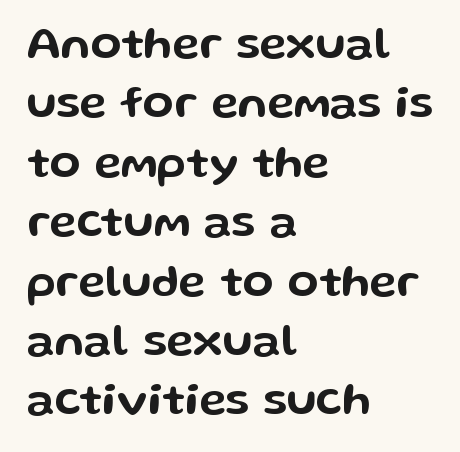
Check the space under the baseline: it is left empty. In terms of posture, this sample is upright. One glance says typical: line gaps are just what's usual. Students, note that the glyphs here touch the page at normal intervals. Check where the strokes stop: nothing finishes them off — pure sans. Typeset ragged right — the left edge is the straight one.
